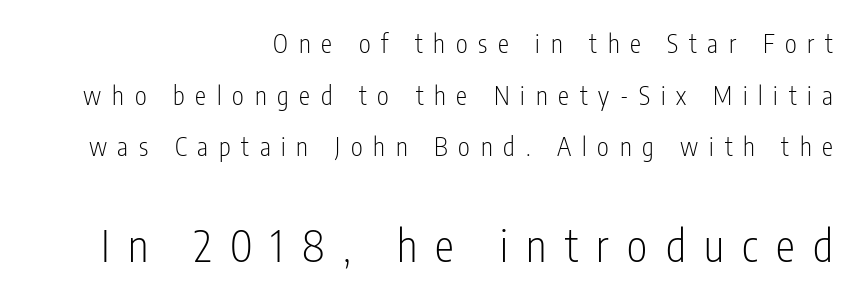
Q: Is the text bold? A: No.
Q: Is the text italic (slanted)? A: No, it is upright.
Q: Is the typeface a serif or a sans-serif typeface? A: Sans-serif.
Q: Is the text underlined? A: No.
Q: How is the paragraph aligned? A: Right-aligned.
Q: Is the spacing between letters normal or unusually wide? A: Unusually wide.
Q: Is the spacing between lines tight, normal or loose? A: Loose.
Q: Which block of text is set in a larger size, the first (top) or the second (bottom)? A: The second (bottom) one.
Q: Width (condensed, normal, or wide)? A: Condensed.
Q: Stroke contrast? A: Low.
Q: x-height? A: Medium.
Q: Monospaced? A: No.
